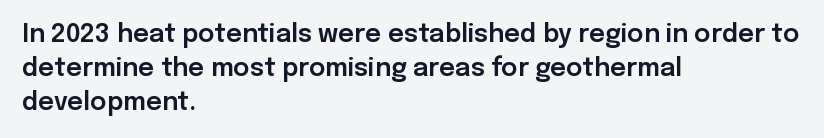
Q: Is the text italic (slanted)? A: No, it is upright.
Q: Is the text underlined? A: No.
Q: How is the paragraph aligned? A: Left-aligned.
Q: Is the spacing between letters normal or unusually wide? A: Normal.
Q: Is the spacing between lines tight, normal or loose? A: Normal.
